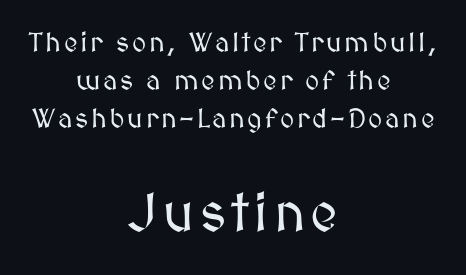
{"italic": "no", "width": "normal", "stroke_contrast": "medium", "x_height": "medium", "monospaced": "no", "underline": "no", "align": "center", "line_spacing": "normal", "line_spacing_ratio": 1.4, "larger_block": "second", "size_ratio": 2.0, "glyph_px": 54}
